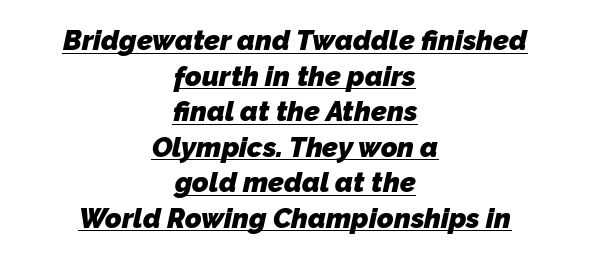
{"serif": "no", "bold": "yes", "weight": "heavy", "width": "normal", "stroke_contrast": "low", "x_height": "medium", "monospaced": "no", "underline": "yes", "align": "center", "line_spacing": "normal", "line_spacing_ratio": 1.27, "letter_spacing": "normal", "letter_spacing_em": 0.0, "glyph_px": 28}
